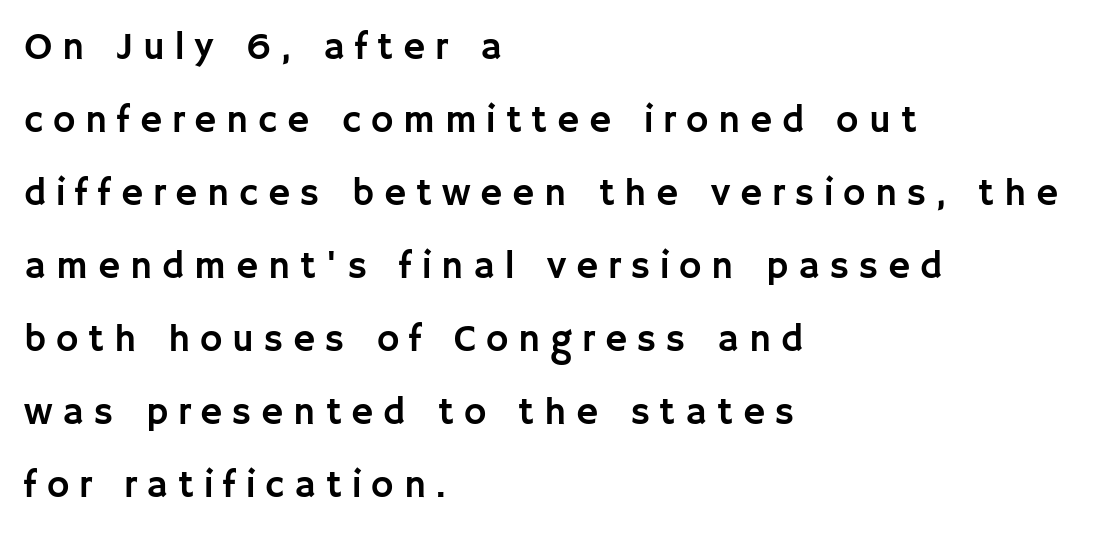
The image shows 38 px sans-serif type, upright; set left-aligned, loose line spacing (1.92x), unusually wide letter spacing (+0.26 em), not underlined; low stroke contrast and a large x-height.
